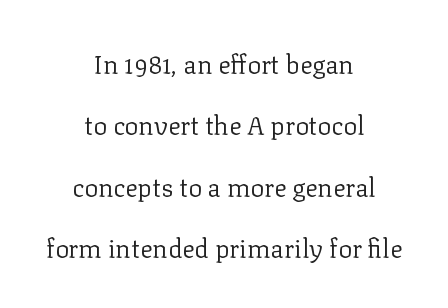
{"italic": "no", "bold": "no", "underline": "no", "align": "center", "line_spacing": "loose", "line_spacing_ratio": 2.36, "letter_spacing": "normal", "letter_spacing_em": 0.0, "glyph_px": 26}
